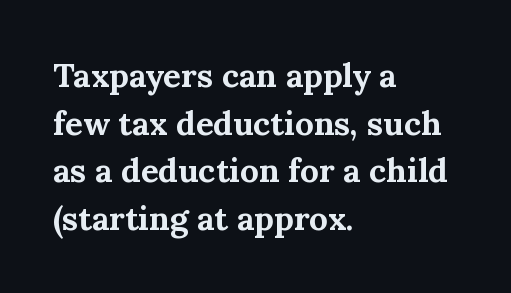
The line texture is even and compact thanks to regular tracking. The block of text has a typical density, with ordinary space between rows. Observe the serifs anchoring each vertical stroke in this sample. Stroke thickness is high; the sample reads as a true bold. Casual observation: everything's shoved over to the left. Plain, unruled lines of type.
